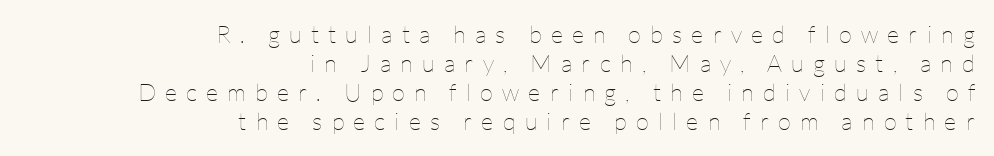
The space directly below the letters is spotless. Ascenders rise straight up at ninety degrees. Caption: face not bold, strokes unweighted. Every row of glyphs terminates at an identical x-position on the right.
